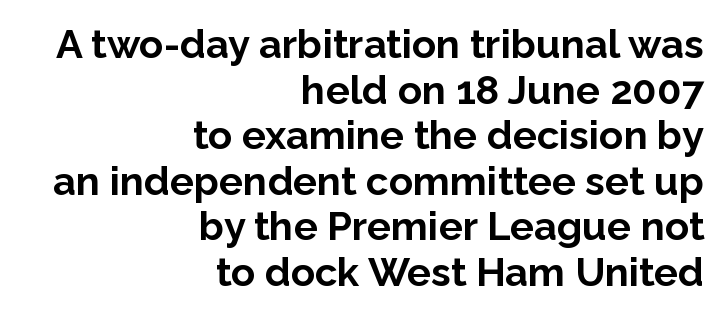
Set as a true bold cut, around the 700 mark. Do the characters align in a grid? No, the font is proportional. Line spacing here is tight. Characters follow at the spacing the type designer built in. The text was rendered using a sans face with plain stroke endings.
